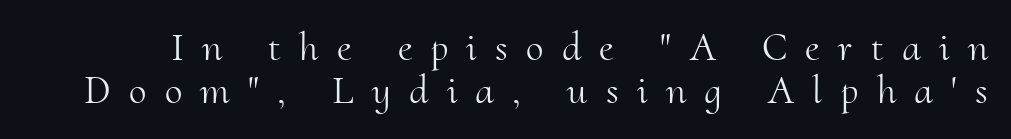
The image shows 40 px light serif type, upright; set tight line spacing (1.08x), unusually wide letter spacing (+0.46 em), not underlined; medium stroke contrast and a small x-height.
